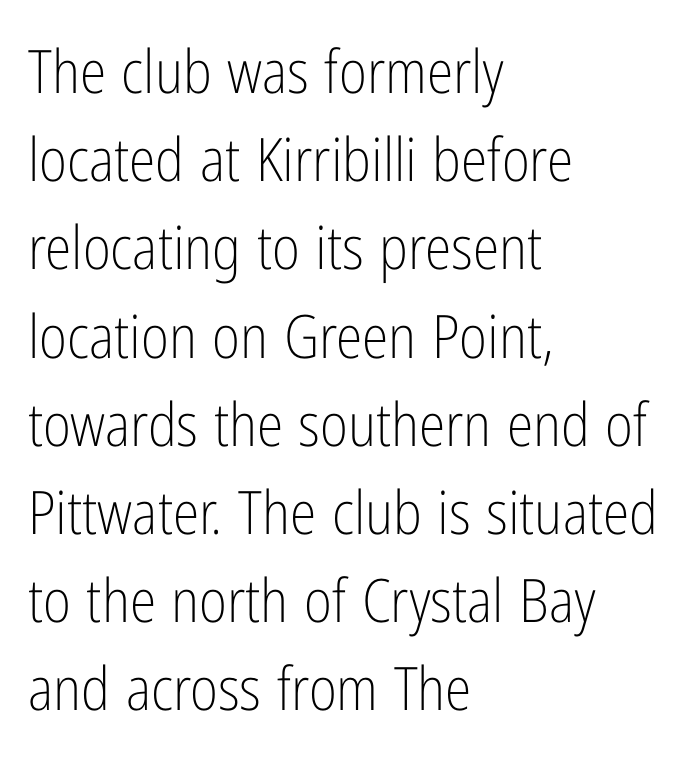
Q: Is the text bold? A: No.
Q: Is the text italic (slanted)? A: No, it is upright.
Q: Is the typeface a serif or a sans-serif typeface? A: Sans-serif.
Q: Is the text underlined? A: No.
Q: How is the paragraph aligned? A: Left-aligned.
Q: Is the spacing between letters normal or unusually wide? A: Normal.
Q: Is the spacing between lines tight, normal or loose? A: Normal.
Q: Width (condensed, normal, or wide)? A: Condensed.
Q: Stroke contrast? A: Low.
Q: x-height? A: Medium.
Q: Monospaced? A: No.
